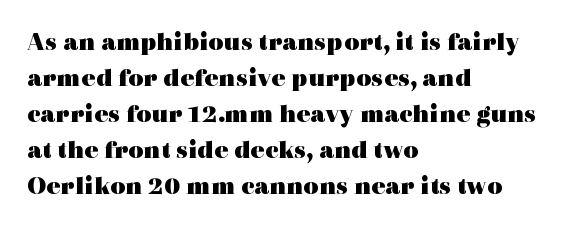
The image shows 26 px bold type, upright; set left-aligned, normal line spacing (1.38x), normal letter spacing, not underlined.
